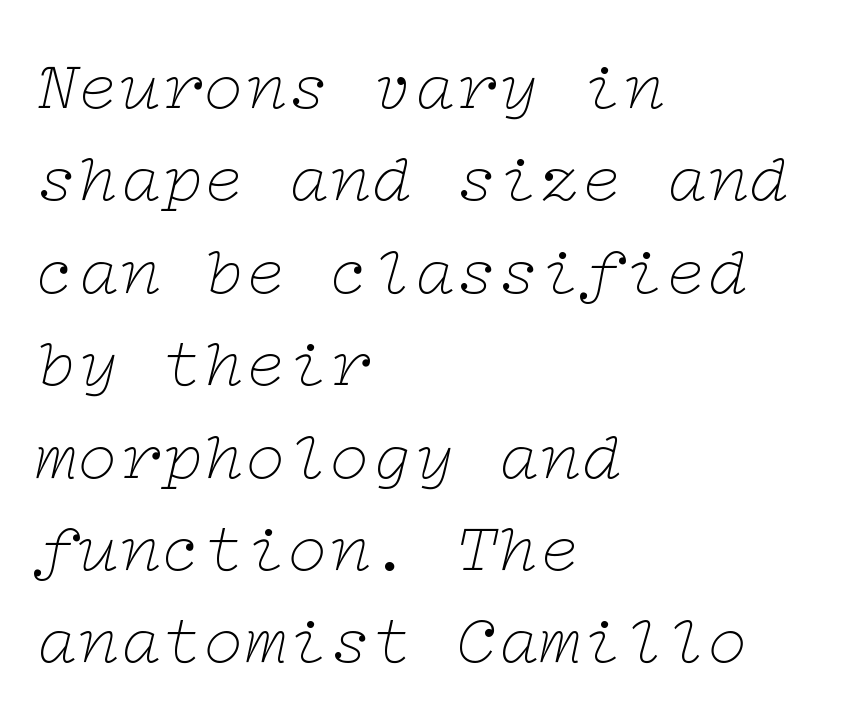
{"serif": "yes", "italic": "yes", "lean": "right", "slant_degrees": 12, "bold": "no", "weight": "thin", "width": "wide", "stroke_contrast": "low", "x_height": "medium", "underline": "no", "align": "left", "line_spacing": "normal", "line_spacing_ratio": 1.32, "letter_spacing": "normal", "letter_spacing_em": 0.0, "glyph_px": 70}
